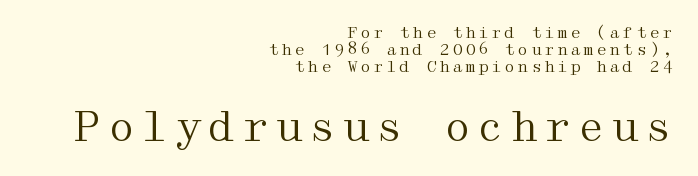
Q: Is the text bold? A: No.
Q: Is the text italic (slanted)? A: No, it is upright.
Q: Is the typeface a serif or a sans-serif typeface? A: Serif.
Q: Is the text underlined? A: No.
Q: How is the paragraph aligned? A: Right-aligned.
Q: Is the spacing between lines tight, normal or loose? A: Tight.
Q: Which block of text is set in a larger size, the first (top) or the second (bottom)? A: The second (bottom) one.
Q: Width (condensed, normal, or wide)? A: Wide.
Q: Stroke contrast? A: Medium.
Q: x-height? A: Medium.
